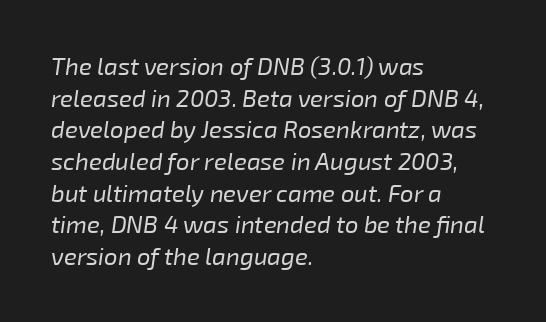
{"italic": "yes", "lean": "right", "slant_degrees": 8, "bold": "no", "underline": "no", "align": "left", "line_spacing": "normal", "line_spacing_ratio": 1.32, "letter_spacing": "normal", "letter_spacing_em": 0.0, "glyph_px": 24}
